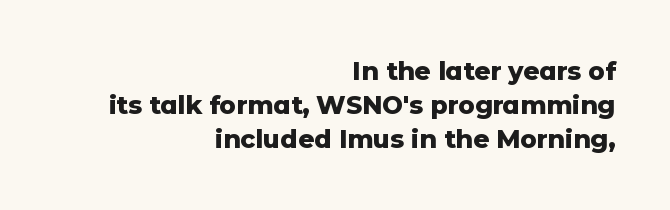
{"italic": "no", "bold": "yes", "underline": "no", "align": "right", "line_spacing": "normal", "line_spacing_ratio": 1.36, "letter_spacing": "normal", "letter_spacing_em": 0.0, "glyph_px": 25}
